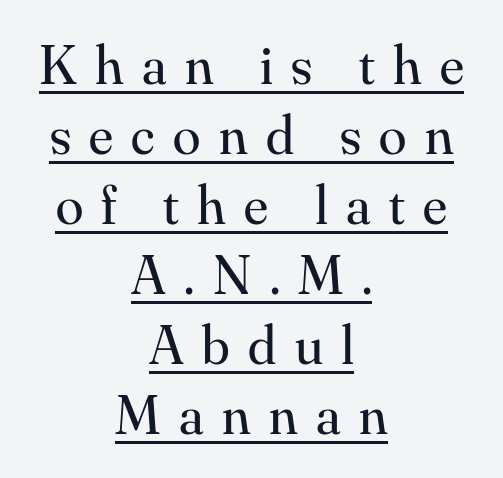
Looks like regular typesetting: each glyph gets only the width it needs. Upright lettering throughout. Does a line run under the words? Yes, clearly. Layout note: lines centered. Vertical spacing — default. The type family on display is of the serif kind.
